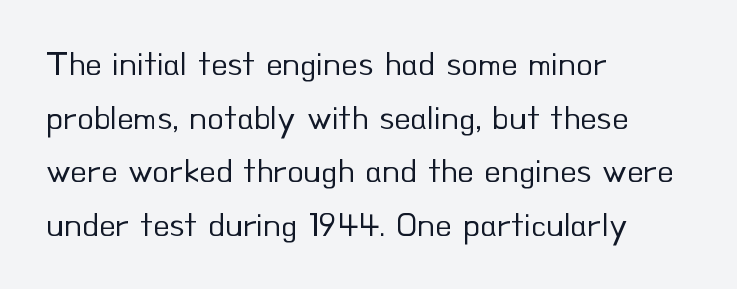
{"serif": "no", "italic": "no", "bold": "no", "weight": "regular", "width": "normal", "stroke_contrast": "low", "x_height": "small", "monospaced": "no", "underline": "no", "align": "left", "line_spacing": "normal", "line_spacing_ratio": 1.58, "letter_spacing": "normal", "letter_spacing_em": 0.0, "glyph_px": 34}
